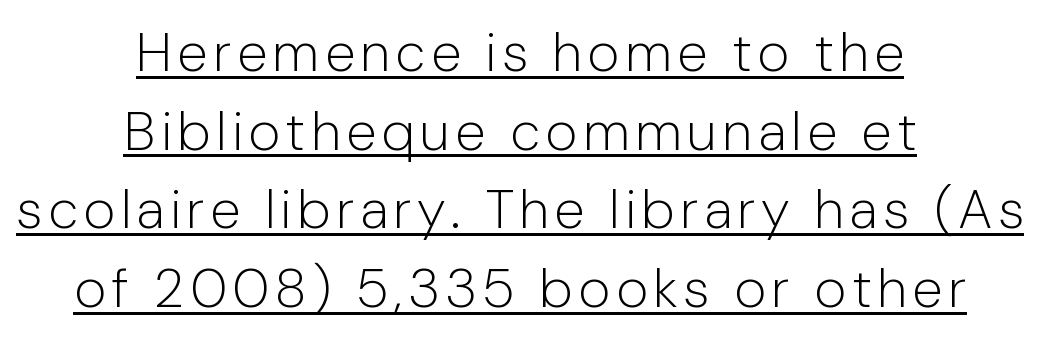
{"serif": "no", "italic": "no", "bold": "no", "weight": "light", "width": "normal", "stroke_contrast": "low", "x_height": "medium", "monospaced": "no", "underline": "yes", "align": "center", "line_spacing": "normal", "line_spacing_ratio": 1.43, "glyph_px": 55}
